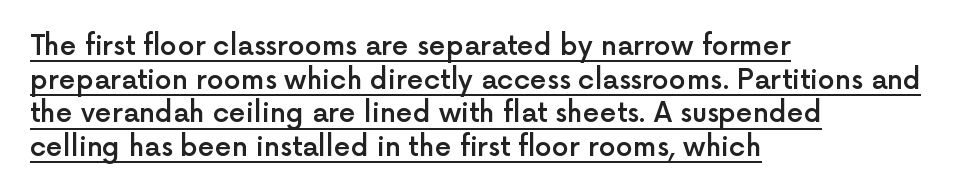
The image shows 27 px text type, upright; set left-aligned, normal line spacing (1.25x), normal letter spacing, underlined.
